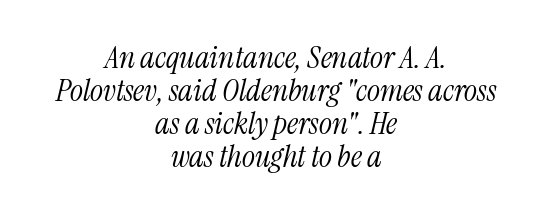
The cut favours lightness, reaching ordinary text weight at its darkest. Tall strokes in this sample are angled rather than plumb. The letters advance in unequal steps, a hallmark of proportional type. Bare-footed words on every line. This sample uses a serif face.
